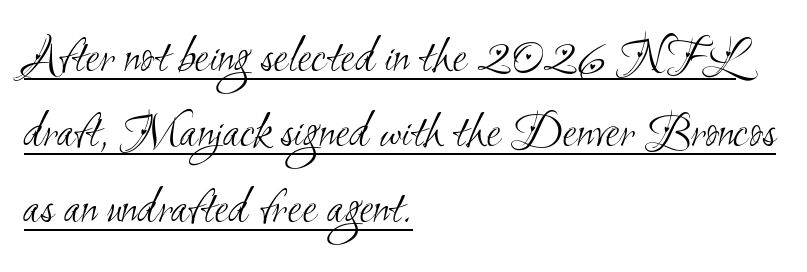
{"serif": "no", "bold": "no", "weight": "light", "width": "condensed", "stroke_contrast": "medium", "x_height": "small", "monospaced": "no", "underline": "yes", "align": "left", "line_spacing": "normal", "line_spacing_ratio": 1.45, "letter_spacing": "normal", "letter_spacing_em": 0.0, "glyph_px": 52}
